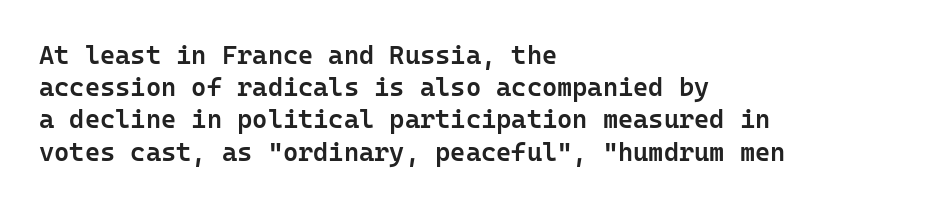
Italic? Not at all — the glyphs are vertical. The space beneath each line is pristine and unruled. Stems and bowls a touch heavier than normal — semibold. The paragraph shown leans on its left margin.
